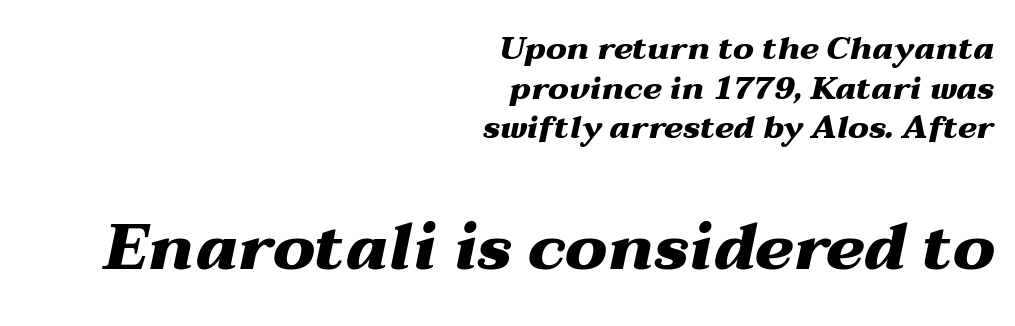
{"italic": "yes", "lean": "right", "slant_degrees": 12, "bold": "yes", "weight": "heavy", "width": "wide", "stroke_contrast": "medium", "x_height": "medium", "monospaced": "no", "underline": "no", "align": "right", "line_spacing_ratio": 1.24, "letter_spacing": "normal", "letter_spacing_em": 0.0, "larger_block": "second", "size_ratio": 2.03, "glyph_px": 65}
